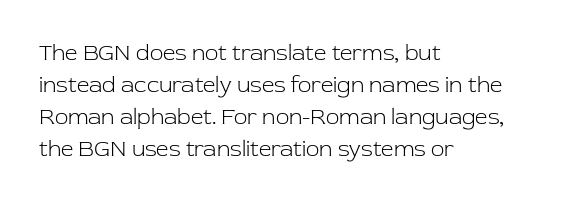
{"italic": "no", "bold": "no", "underline": "no", "align": "left", "line_spacing": "normal", "line_spacing_ratio": 1.46, "letter_spacing": "normal", "letter_spacing_em": 0.0, "glyph_px": 22}
